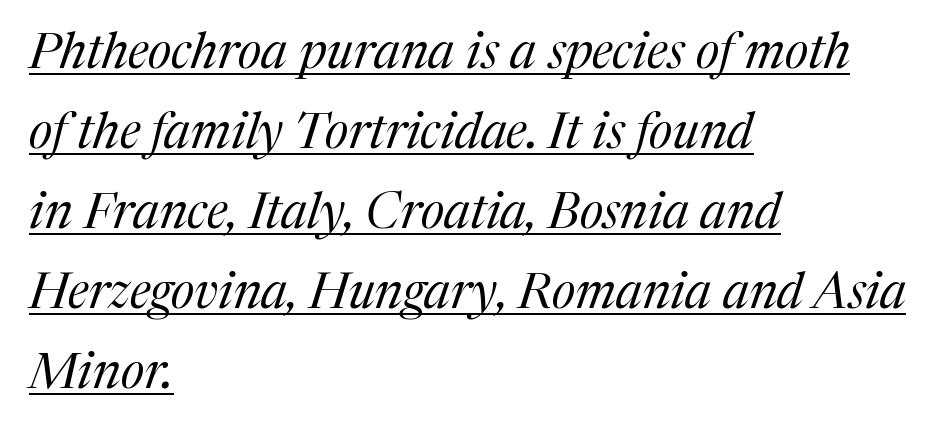
The image shows 50 px regular-weight serif type, italic (leaning right); set left-aligned, normal line spacing (1.6x), normal letter spacing, underlined; medium stroke contrast and a medium x-height.
